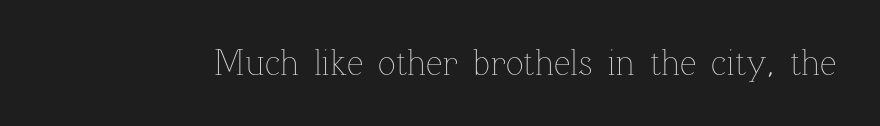
Q: Is the text bold? A: No.
Q: Is the text italic (slanted)? A: No, it is upright.
Q: Is the text underlined? A: No.
Q: Is the spacing between letters normal or unusually wide? A: Normal.
Q: Width (condensed, normal, or wide)? A: Normal.
Q: Stroke contrast? A: Low.
Q: x-height? A: Medium.
Q: Monospaced? A: No.
